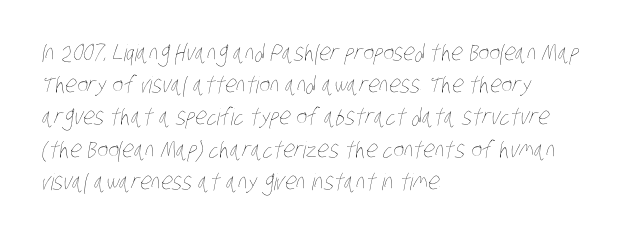
{"bold": "no", "underline": "no", "align": "left", "line_spacing": "normal", "line_spacing_ratio": 1.4, "letter_spacing": "normal", "letter_spacing_em": 0.0, "glyph_px": 23}
